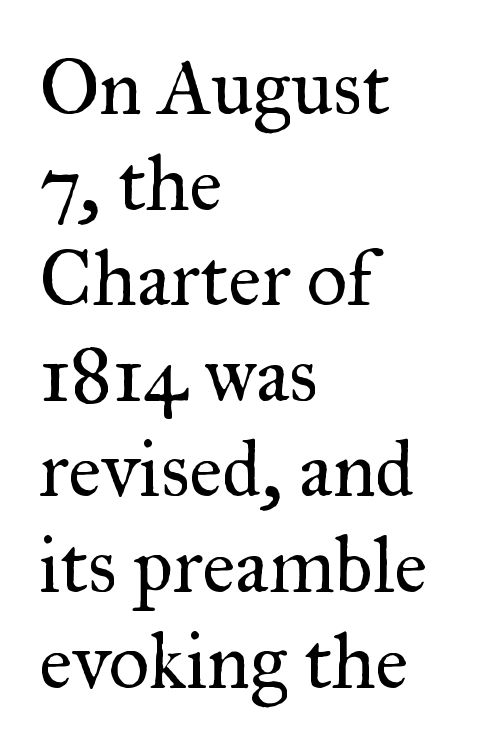
Q: Is the text bold? A: No.
Q: Is the text italic (slanted)? A: No, it is upright.
Q: Is the typeface a serif or a sans-serif typeface? A: Serif.
Q: Is the text underlined? A: No.
Q: How is the paragraph aligned? A: Left-aligned.
Q: Is the spacing between letters normal or unusually wide? A: Normal.
Q: Width (condensed, normal, or wide)? A: Normal.
Q: Stroke contrast? A: Medium.
Q: x-height? A: Small.
Q: Monospaced? A: No.
